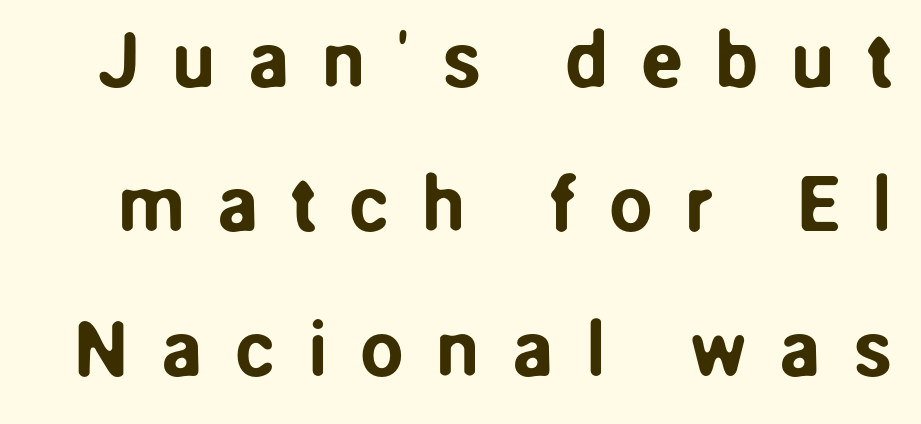
Q: Is the text italic (slanted)? A: No, it is upright.
Q: Is the typeface a serif or a sans-serif typeface? A: Sans-serif.
Q: Is the text underlined? A: No.
Q: Is the spacing between letters normal or unusually wide? A: Unusually wide.
Q: Width (condensed, normal, or wide)? A: Normal.
Q: Stroke contrast? A: Low.
Q: x-height? A: Medium.
Q: Monospaced? A: No.
